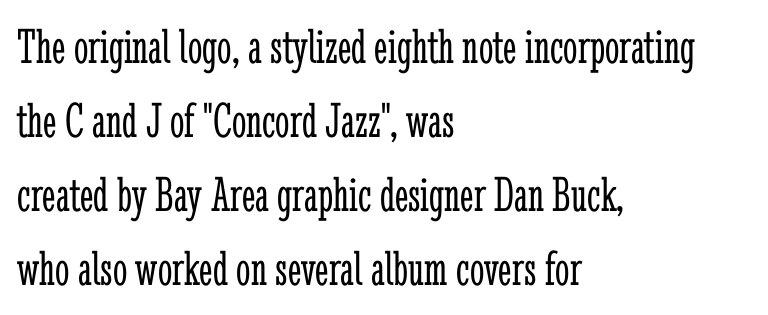
Reading down the column, the eye jumps a familiar distance to each next line. Rule under the text: the space is simply empty. In terms of posture, this sample is upright. This sample has the flowing, uneven cadence of proportional lettering. Old-style or modern, the face here clearly has serifs.
